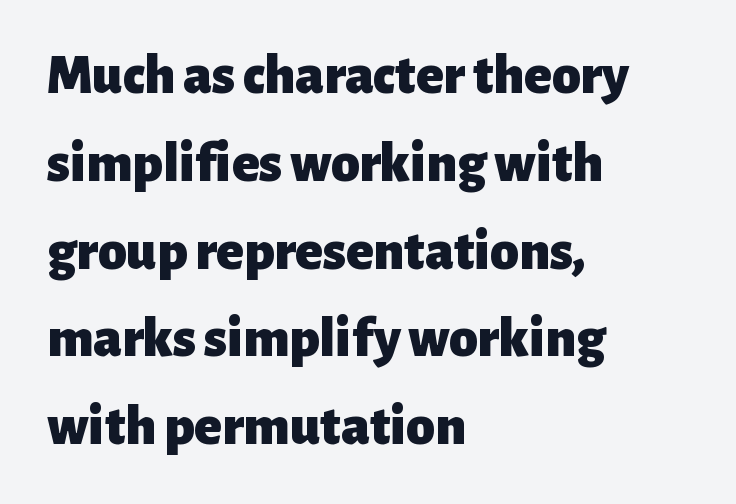
Characters remain perfectly vertical along every line. The type is set solid horizontally, with unmodified tracking. The setting favours the left margin, as ordinary paragraphs usually do. This rendering employs a face without finishing strokes, i.e., a sans-serif. Lines of text with bare space underneath.
